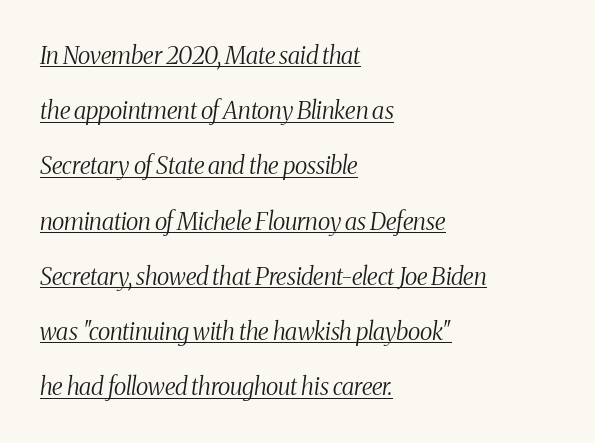
The image shows 24 px text type, italic (leaning right); set left-aligned, loose line spacing (2.3x), normal letter spacing, underlined.
